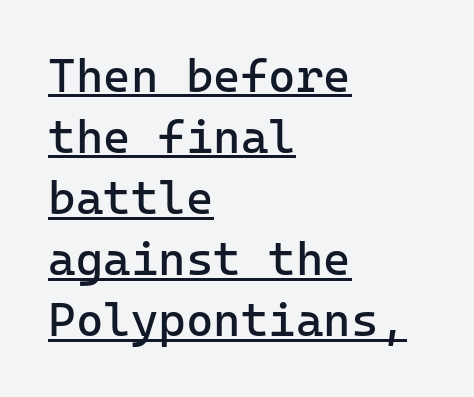
Q: Is the text bold? A: No.
Q: Is the text italic (slanted)? A: No, it is upright.
Q: Is the typeface a serif or a sans-serif typeface? A: Sans-serif.
Q: Is the text underlined? A: Yes.
Q: How is the paragraph aligned? A: Left-aligned.
Q: Is the spacing between letters normal or unusually wide? A: Normal.
Q: Is the spacing between lines tight, normal or loose? A: Normal.
Q: Width (condensed, normal, or wide)? A: Normal.
Q: Stroke contrast? A: Low.
Q: x-height? A: Medium.
